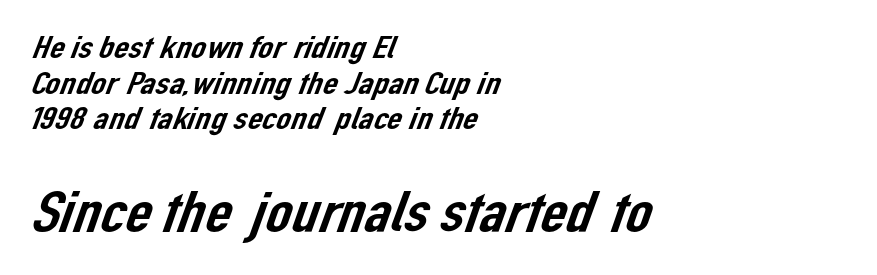
The image shows 58 px sans-serif type; set left-aligned, tight line spacing (1.08x), normal letter spacing, not underlined; the second (bottom) block is 1.76x larger; low stroke contrast and a medium x-height.
